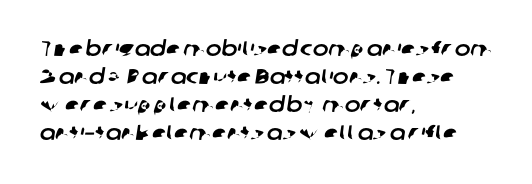
{"underline": "no", "align": "left", "line_spacing": "normal", "line_spacing_ratio": 1.33, "letter_spacing": "normal", "letter_spacing_em": 0.0, "glyph_px": 21}
